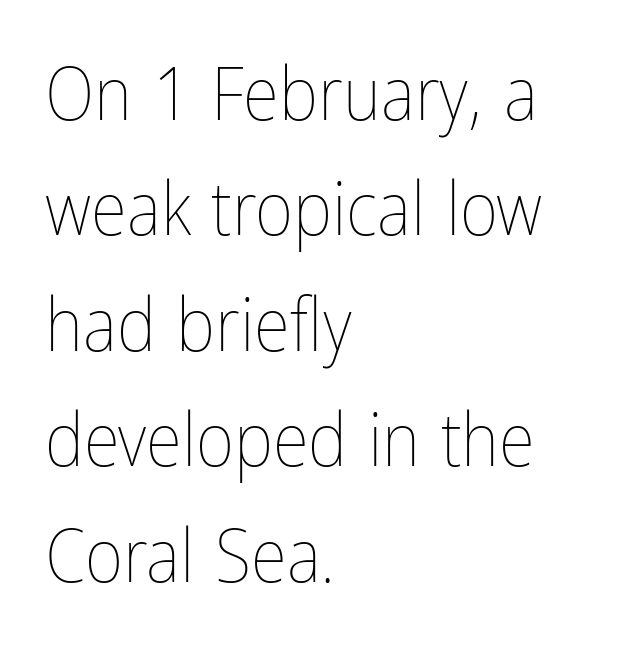
Q: Is the text bold? A: No.
Q: Is the text italic (slanted)? A: No, it is upright.
Q: Is the text underlined? A: No.
Q: How is the paragraph aligned? A: Left-aligned.
Q: Is the spacing between letters normal or unusually wide? A: Normal.
Q: Is the spacing between lines tight, normal or loose? A: Normal.
Q: Width (condensed, normal, or wide)? A: Condensed.
Q: Stroke contrast? A: Low.
Q: x-height? A: Medium.
Q: Monospaced? A: No.
